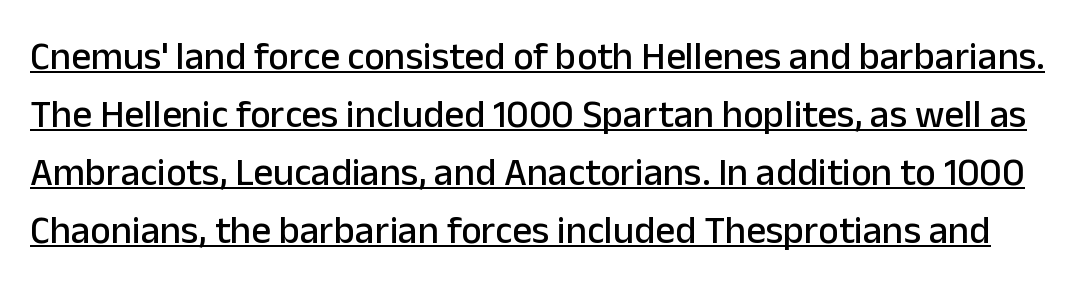
Q: Is the text italic (slanted)? A: No, it is upright.
Q: Is the typeface a serif or a sans-serif typeface? A: Sans-serif.
Q: Is the text underlined? A: Yes.
Q: Is the spacing between letters normal or unusually wide? A: Normal.
Q: Is the spacing between lines tight, normal or loose? A: Normal.
Q: Width (condensed, normal, or wide)? A: Normal.
Q: Stroke contrast? A: Low.
Q: x-height? A: Medium.
Q: Monospaced? A: No.
